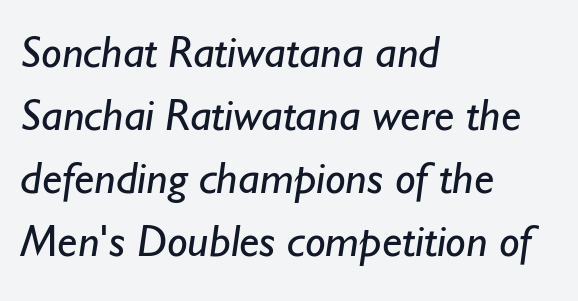
Quick note: underline off. The rag falls on the right side of this text block. On a weight scale, this lands at 450 or below. Do the characters align in a grid? No, the font is proportional.
